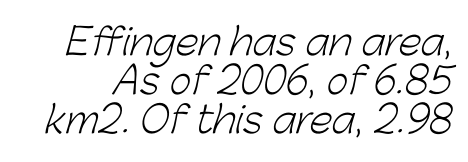
Check the space under the baseline: it is left empty. The letterforms sit at book weight or below. Note the varied advance widths — an 'i' is clearly narrower than an 'm'. Line spacing here is tight.
